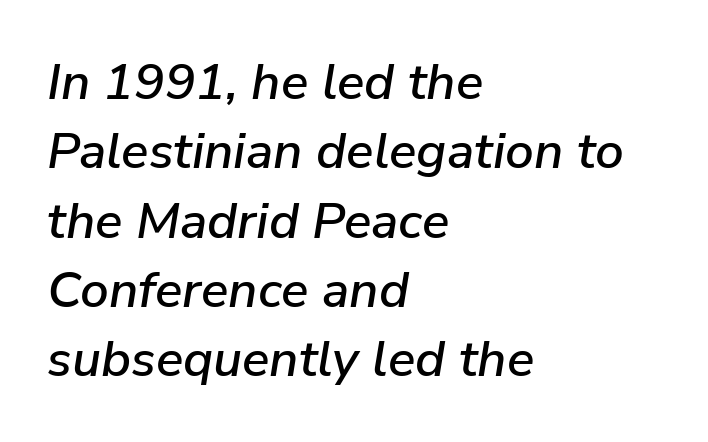
Q: Is the text italic (slanted)? A: Yes, it leans right by about 9 degrees.
Q: Is the text underlined? A: No.
Q: How is the paragraph aligned? A: Left-aligned.
Q: Is the spacing between letters normal or unusually wide? A: Normal.
Q: Is the spacing between lines tight, normal or loose? A: Normal.
Q: Width (condensed, normal, or wide)? A: Normal.
Q: Stroke contrast? A: Low.
Q: x-height? A: Medium.
Q: Monospaced? A: No.
